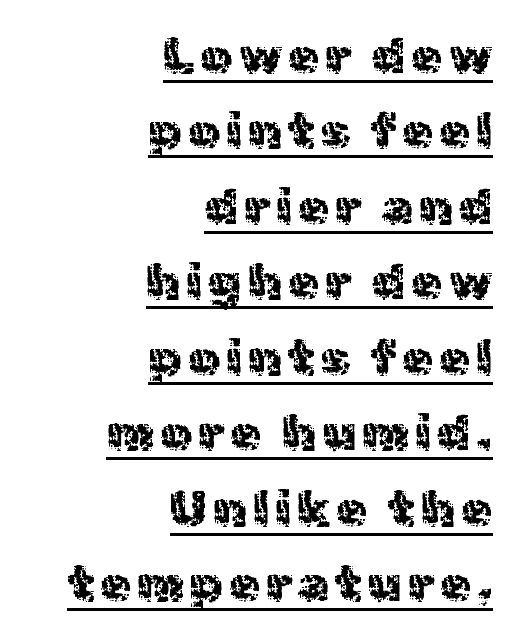
The image shows 50 px regular-weight sans-serif type, upright; set right-aligned, normal line spacing (1.51x), underlined; a medium x-height.
